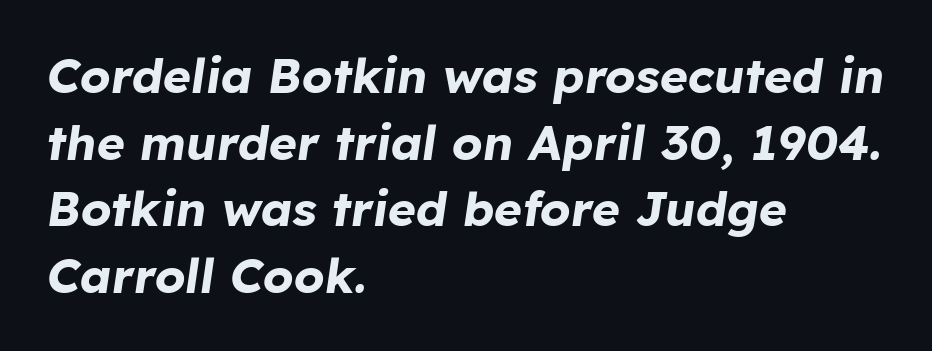
Q: Is the text bold? A: Yes.
Q: Is the text italic (slanted)? A: Yes, it leans right by about 8 degrees.
Q: Is the text underlined? A: No.
Q: How is the paragraph aligned? A: Left-aligned.
Q: Is the spacing between letters normal or unusually wide? A: Normal.
Q: Is the spacing between lines tight, normal or loose? A: Normal.
Q: Width (condensed, normal, or wide)? A: Normal.
Q: Stroke contrast? A: Low.
Q: x-height? A: Medium.
Q: Monospaced? A: No.
